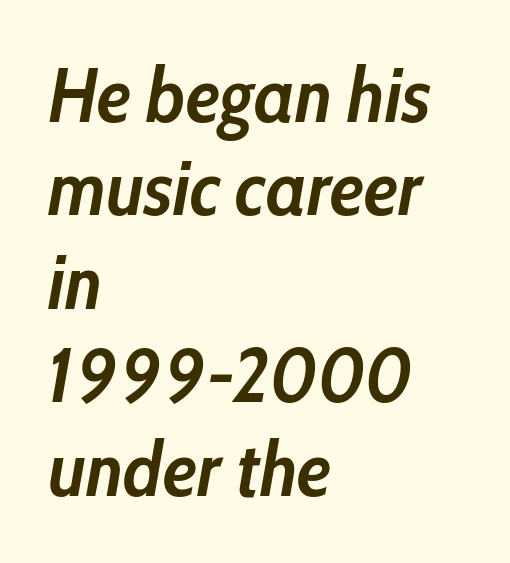
Q: Is the text bold? A: Yes.
Q: Is the text italic (slanted)? A: Yes, it leans right by about 10 degrees.
Q: Is the text underlined? A: No.
Q: How is the paragraph aligned? A: Left-aligned.
Q: Is the spacing between letters normal or unusually wide? A: Normal.
Q: Width (condensed, normal, or wide)? A: Condensed.
Q: Stroke contrast? A: Low.
Q: x-height? A: Medium.
Q: Monospaced? A: No.
